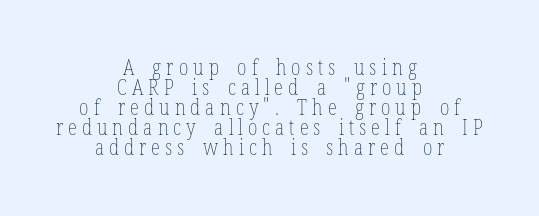
These glyphs show unthickened strokes, regular width or finer. The line texture is sparse and dotted thanks to wide tracking. Descenders hang freely into open space. When letters stand straight like this, we call the style roman or upright. The rendering positions every line midway between the sides.
